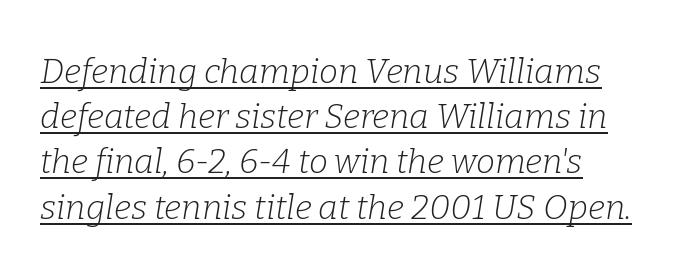
The gaps between neighbouring characters are ordinary and unremarkable. Each letter keeps its own natural width here, so spacing adapts to shape. Font category for this specimen: serif. In terms of leading, this rendering sits right in the middle. The cut favours lightness, reaching ordinary text weight at its darkest.
